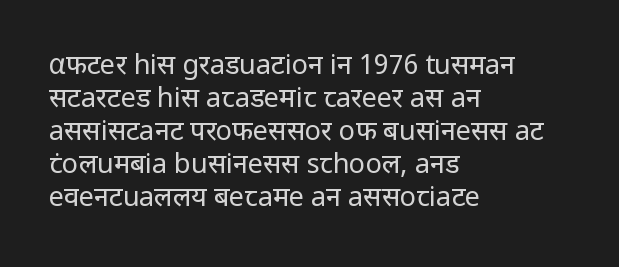
The type sits square on the baseline with zero lean. All the whitespace from short lines collects on the right. Students, note that the glyphs here touch the page at normal intervals. Weight class: somewhere from thin through regular. The foot of each line stays bare and open.
